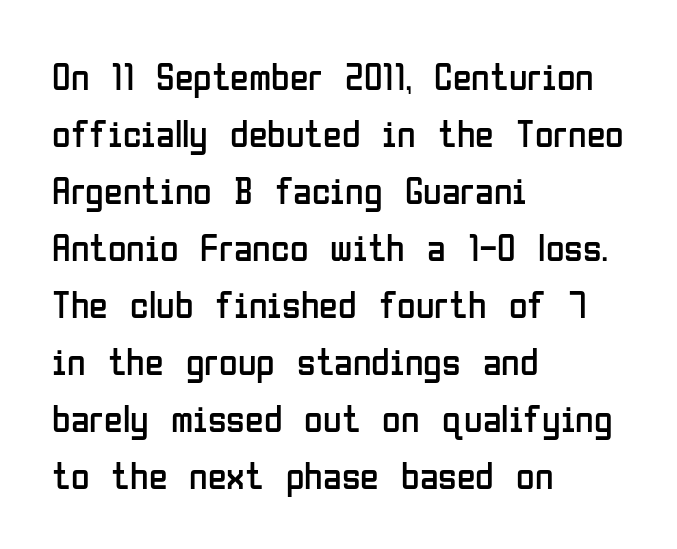
{"serif": "no", "italic": "no", "bold": "no", "weight": "regular", "width": "condensed", "stroke_contrast": "low", "x_height": "medium", "monospaced": "no", "underline": "no", "align": "left", "line_spacing": "normal", "line_spacing_ratio": 1.5, "letter_spacing": "normal", "letter_spacing_em": 0.0, "glyph_px": 38}
